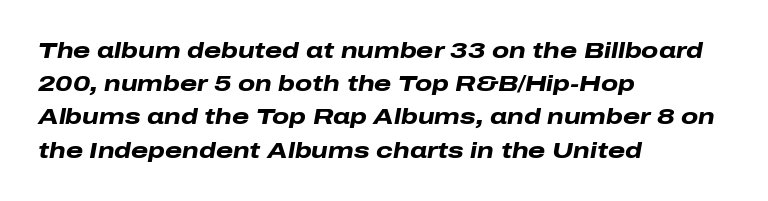
Students, note that the glyphs here touch the page at normal intervals. The line-height multiplier appears to be the usual default. I'd describe the lettering as bold — thick and assertive. The glyphs are unaccompanied by any horizontal stroke below them. The setting favours the left margin, as ordinary paragraphs usually do.
